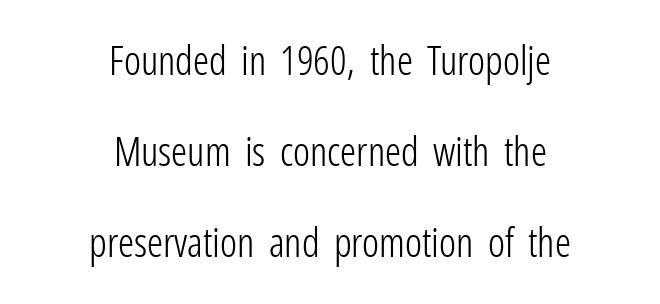
Line spacing here is loose. The passage shown is typeset with a sans-serif family. Vertical strokes here are truly vertical. Short and long lines alike share a common midpoint.
